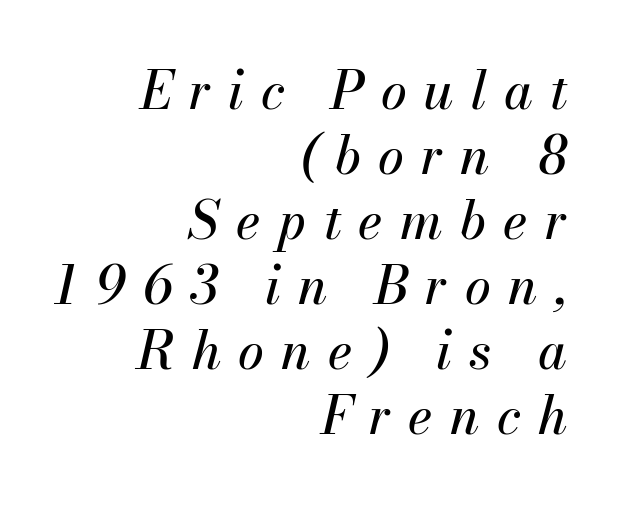
Rule under the text: the space is simply empty. In terms of letterspacing, this is a distinctly airy, spread setting. Italic: yes, the glyphs are oblique. Leftover space on each line is placed entirely before the opening word.
